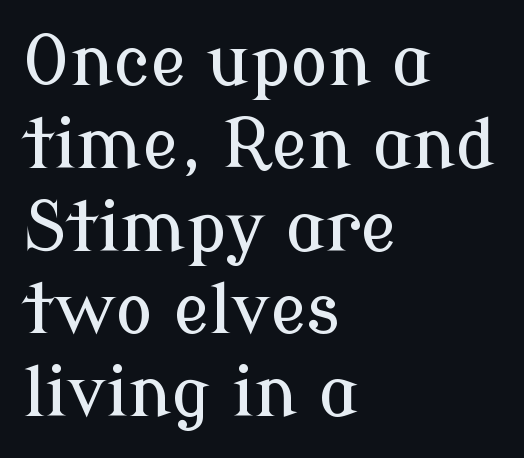
Q: Is the text italic (slanted)? A: No, it is upright.
Q: Is the typeface a serif or a sans-serif typeface? A: Serif.
Q: Is the text underlined? A: No.
Q: How is the paragraph aligned? A: Left-aligned.
Q: Is the spacing between letters normal or unusually wide? A: Normal.
Q: Width (condensed, normal, or wide)? A: Normal.
Q: Stroke contrast? A: Low.
Q: x-height? A: Medium.
Q: Monospaced? A: No.
